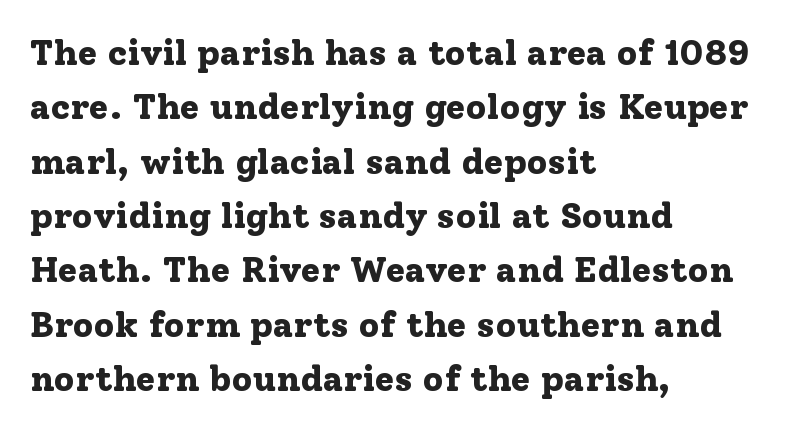
The image shows 36 px bold serif type, upright; set left-aligned, normal line spacing (1.51x), normal letter spacing, not underlined; low stroke contrast and a medium x-height.
